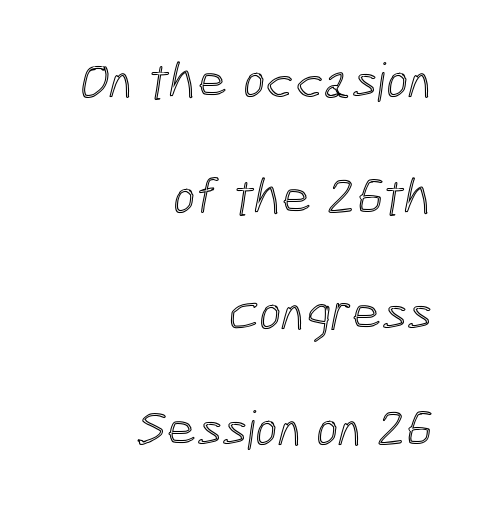
Q: Is the text underlined? A: No.
Q: How is the paragraph aligned? A: Right-aligned.
Q: Is the spacing between letters normal or unusually wide? A: Normal.
Q: Is the spacing between lines tight, normal or loose? A: Loose.
Q: Width (condensed, normal, or wide)? A: Condensed.
Q: x-height? A: Medium.
Q: Monospaced? A: No.
